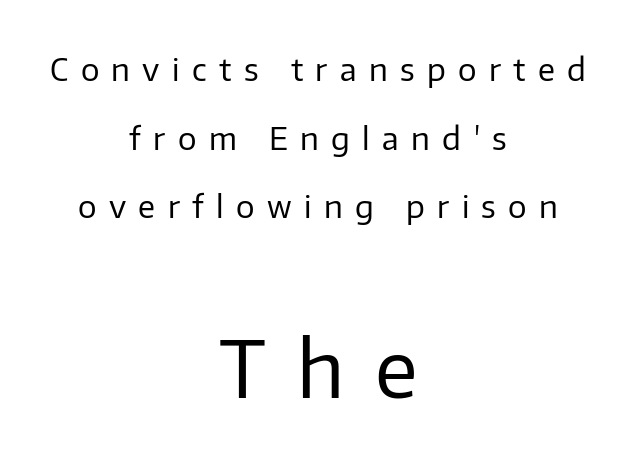
Q: Is the text bold? A: No.
Q: Is the text italic (slanted)? A: No, it is upright.
Q: Is the typeface a serif or a sans-serif typeface? A: Sans-serif.
Q: Is the text underlined? A: No.
Q: How is the paragraph aligned? A: Centered.
Q: Is the spacing between letters normal or unusually wide? A: Unusually wide.
Q: Is the spacing between lines tight, normal or loose? A: Loose.
Q: Which block of text is set in a larger size, the first (top) or the second (bottom)? A: The second (bottom) one.
Q: Width (condensed, normal, or wide)? A: Normal.
Q: Stroke contrast? A: Low.
Q: x-height? A: Medium.
Q: Monospaced? A: No.
